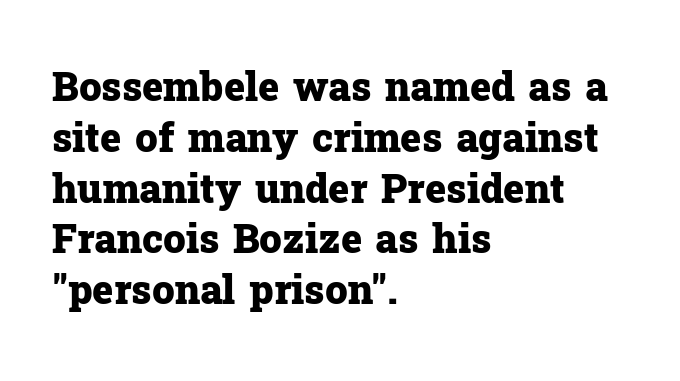
Quick note: underline off. No extra tracking has been applied to these lines. Look at the bottom of the vertical strokes: they flare into serifs here. A roman cut, with each character standing at attention. Think of a printed novel: that variable character pitch is what you see here. Students, observe: this is what conventionally led text looks like.
